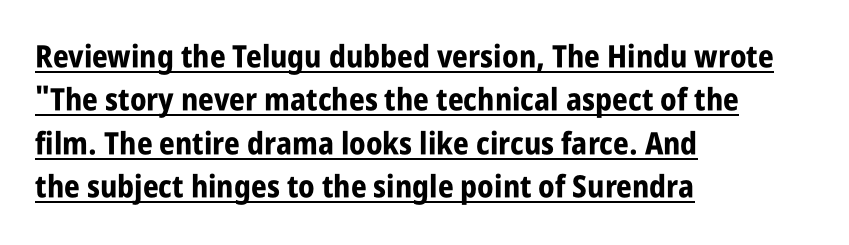
This rendering uses left alignment, leaving the right contour irregular. Regarding leading, the lines here are spaced in the standard way. The specimen includes a rule beneath the text block's lines. Heavy, bold letterforms. The horizontal fit of the characters is conventional and even.
